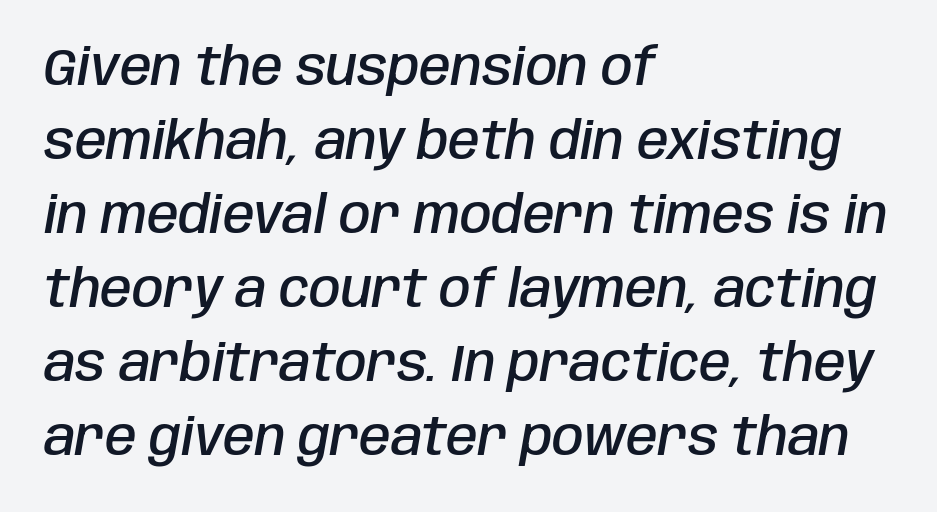
{"italic": "yes", "lean": "right", "slant_degrees": 10, "bold": "semi", "weight": "semibold", "width": "condensed", "stroke_contrast": "low", "x_height": "large", "monospaced": "no", "underline": "no", "align": "left", "line_spacing": "normal", "line_spacing_ratio": 1.45, "letter_spacing": "normal", "letter_spacing_em": 0.0, "glyph_px": 51}
